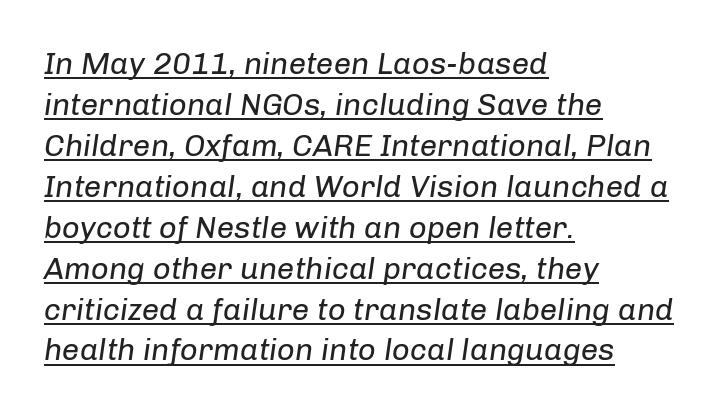
Q: Is the text bold? A: No.
Q: Is the text italic (slanted)? A: Yes, it leans right by about 8 degrees.
Q: Is the text underlined? A: Yes.
Q: How is the paragraph aligned? A: Left-aligned.
Q: Is the spacing between letters normal or unusually wide? A: Normal.
Q: Is the spacing between lines tight, normal or loose? A: Normal.
Q: Width (condensed, normal, or wide)? A: Normal.
Q: Stroke contrast? A: Low.
Q: x-height? A: Medium.
Q: Monospaced? A: No.
